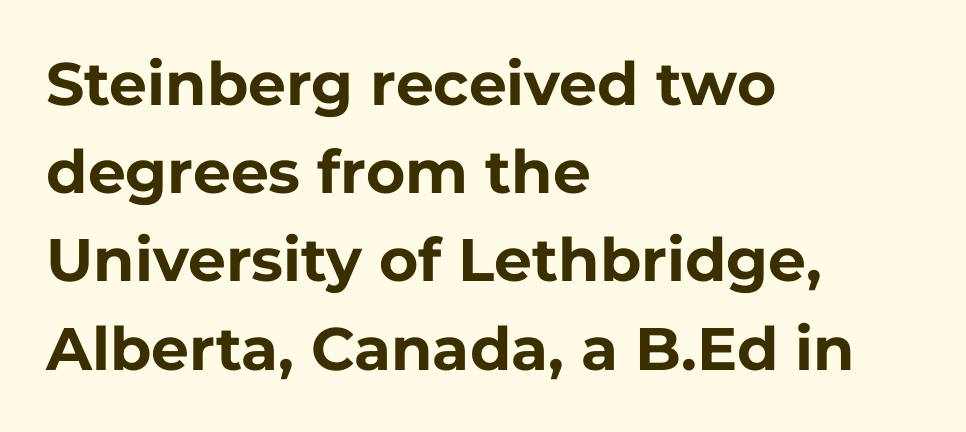
{"serif": "no", "italic": "no", "bold": "yes", "weight": "bold", "width": "normal", "stroke_contrast": "low", "x_height": "medium", "monospaced": "no", "underline": "no", "align": "left", "line_spacing": "normal", "line_spacing_ratio": 1.47, "letter_spacing": "normal", "letter_spacing_em": 0.0, "glyph_px": 60}
